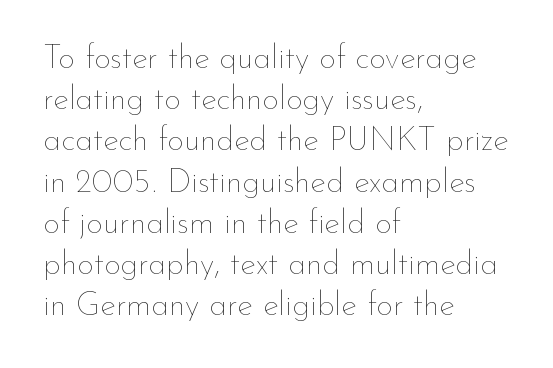
The image shows 33 px thin type, upright; set left-aligned, normal line spacing (1.25x), normal letter spacing, not underlined; low stroke contrast and a small x-height.
